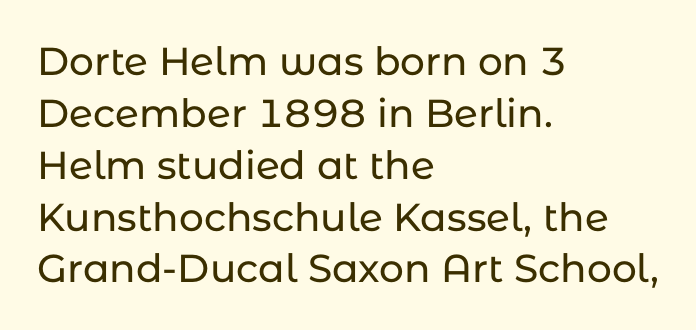
This sample uses plain, unmodified letter spacing. Each new line begins a customary step beneath the previous one. Looks like regular typesetting: each glyph gets only the width it needs. Clear beneath every line of the passage.
